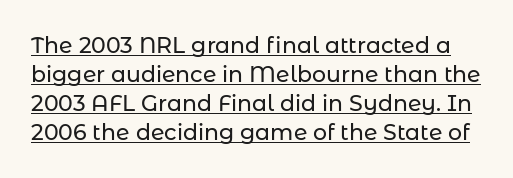
Q: Is the text italic (slanted)? A: No, it is upright.
Q: Is the text underlined? A: Yes.
Q: Is the spacing between letters normal or unusually wide? A: Normal.
Q: Is the spacing between lines tight, normal or loose? A: Normal.
